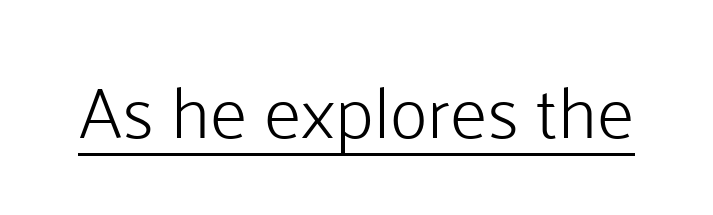
{"serif": "no", "italic": "no", "bold": "no", "weight": "light", "width": "normal", "stroke_contrast": "low", "x_height": "medium", "monospaced": "no", "underline": "yes", "letter_spacing": "normal", "letter_spacing_em": 0.0, "glyph_px": 73}
